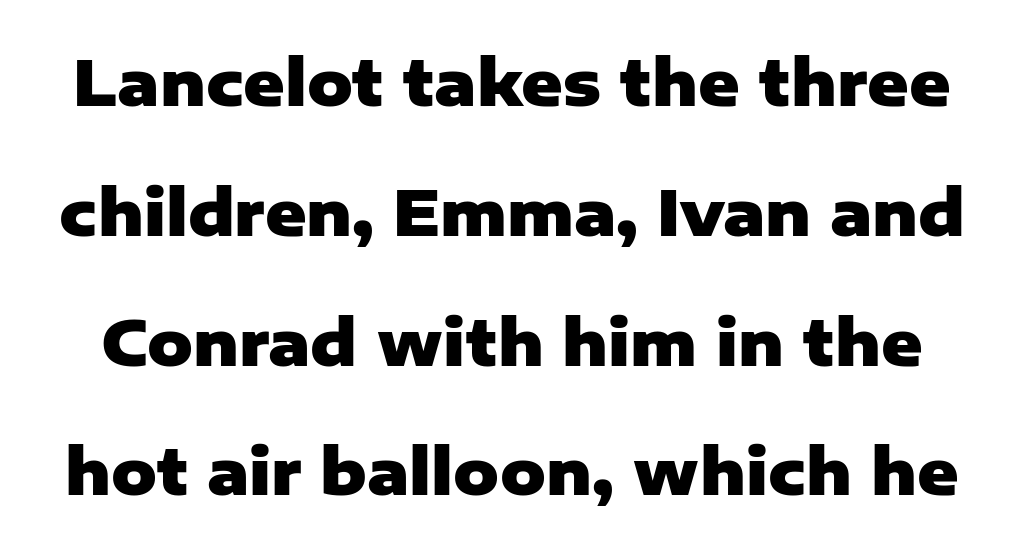
{"serif": "no", "italic": "no", "bold": "yes", "weight": "heavy", "width": "normal", "stroke_contrast": "low", "x_height": "medium", "monospaced": "no", "underline": "no", "line_spacing": "loose", "line_spacing_ratio": 2.06, "letter_spacing": "normal", "letter_spacing_em": 0.0, "glyph_px": 63}
